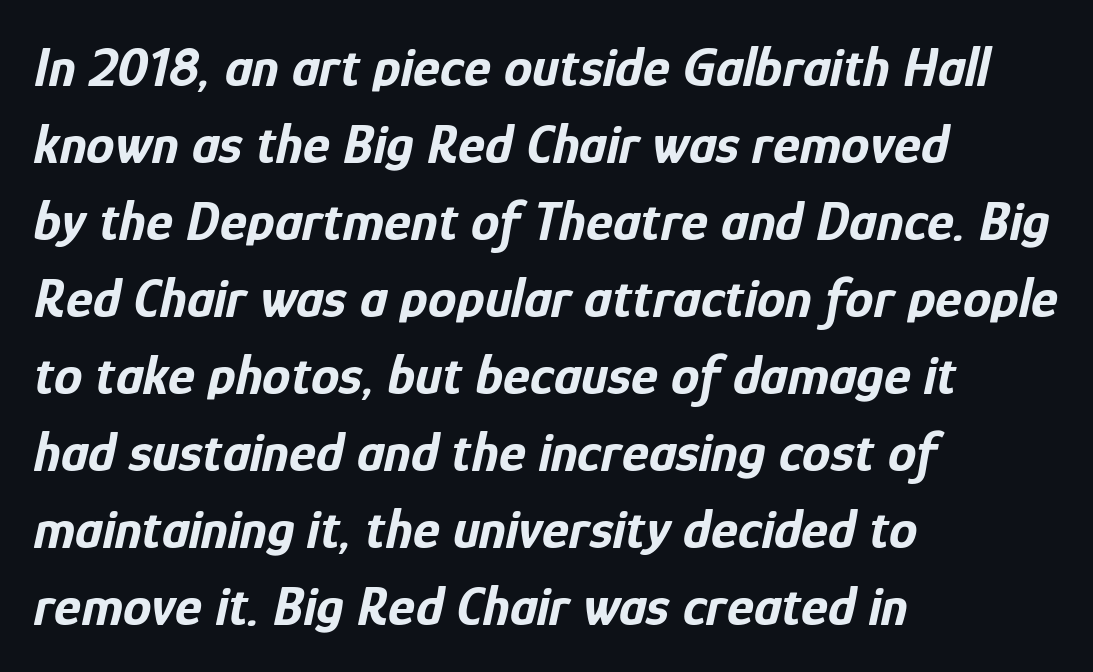
The image shows 57 px bold, condensed type, italic (leaning right); set left-aligned, normal line spacing (1.35x), normal letter spacing, not underlined; low stroke contrast and a medium x-height.
